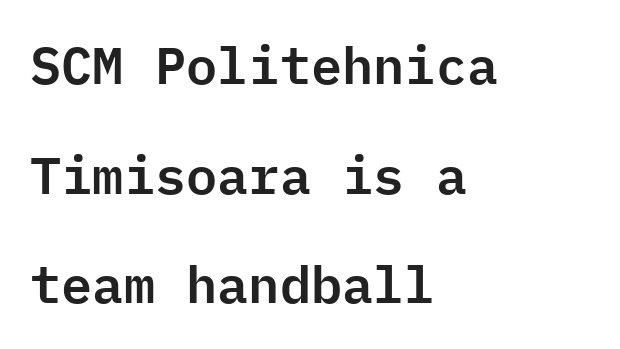
Q: Is the text italic (slanted)? A: No, it is upright.
Q: Is the typeface a serif or a sans-serif typeface? A: Sans-serif.
Q: Is the text underlined? A: No.
Q: How is the paragraph aligned? A: Left-aligned.
Q: Is the spacing between letters normal or unusually wide? A: Normal.
Q: Is the spacing between lines tight, normal or loose? A: Loose.
Q: Width (condensed, normal, or wide)? A: Normal.
Q: Stroke contrast? A: Low.
Q: x-height? A: Medium.
Q: Monospaced? A: Yes.
